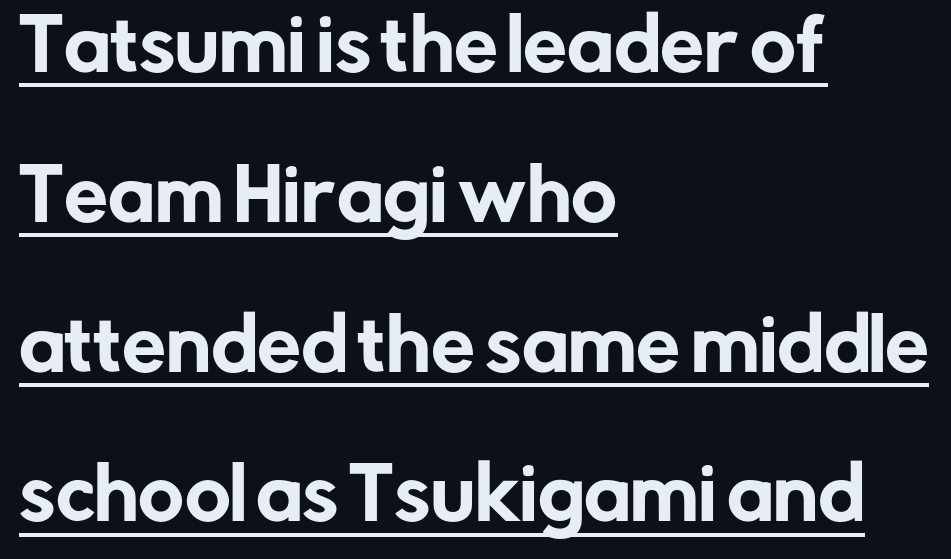
The image shows 70 px sans-serif type, upright; set left-aligned, loose line spacing (2.14x), normal letter spacing, underlined; low stroke contrast and a medium x-height.
